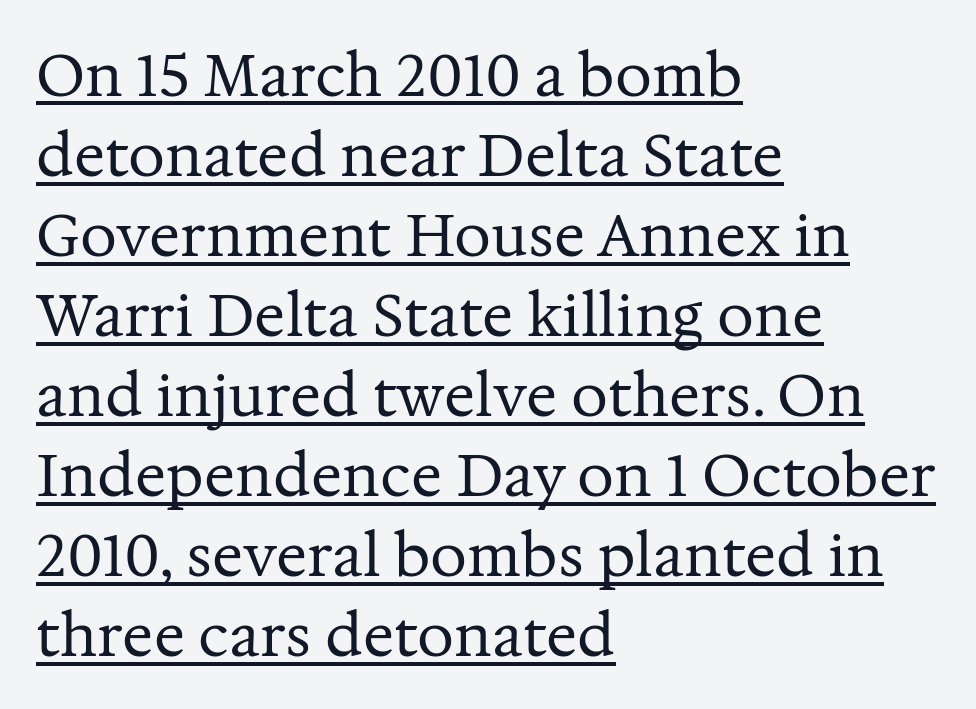
The image shows 58 px regular-weight serif type, upright; set left-aligned, normal line spacing (1.38x), normal letter spacing, underlined; medium stroke contrast and a medium x-height.
